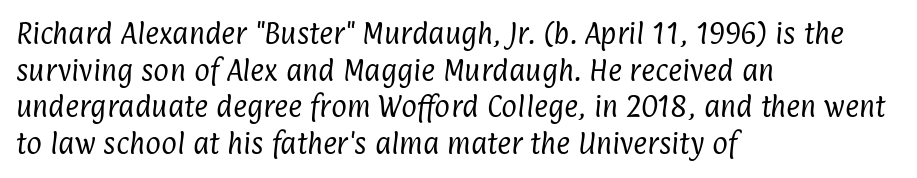
Spacing between characters is what you'd get straight out of the box. Where is the straight margin? On the left. These glyphs show unthickened strokes, regular width or finer. The rendering uses a moderate line-height, typical for paragraphs. The glyphs are unaccompanied by any horizontal stroke below them.
